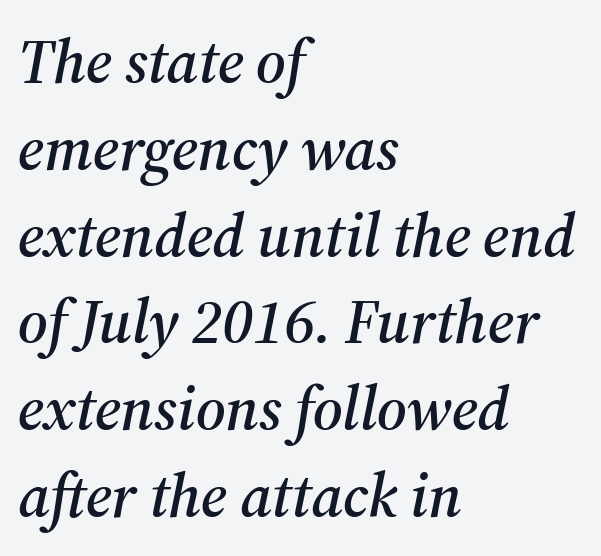
Q: Is the text italic (slanted)? A: Yes, it leans right by about 12 degrees.
Q: Is the typeface a serif or a sans-serif typeface? A: Serif.
Q: Is the text underlined? A: No.
Q: How is the paragraph aligned? A: Left-aligned.
Q: Is the spacing between letters normal or unusually wide? A: Normal.
Q: Is the spacing between lines tight, normal or loose? A: Normal.
Q: Width (condensed, normal, or wide)? A: Normal.
Q: Stroke contrast? A: Medium.
Q: x-height? A: Medium.
Q: Monospaced? A: No.
